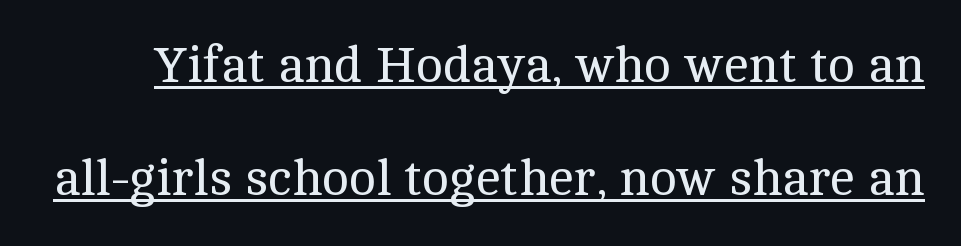
The image shows 51 px regular-weight serif type, upright; set loose line spacing (2.22x), normal letter spacing, underlined; a medium x-height.
